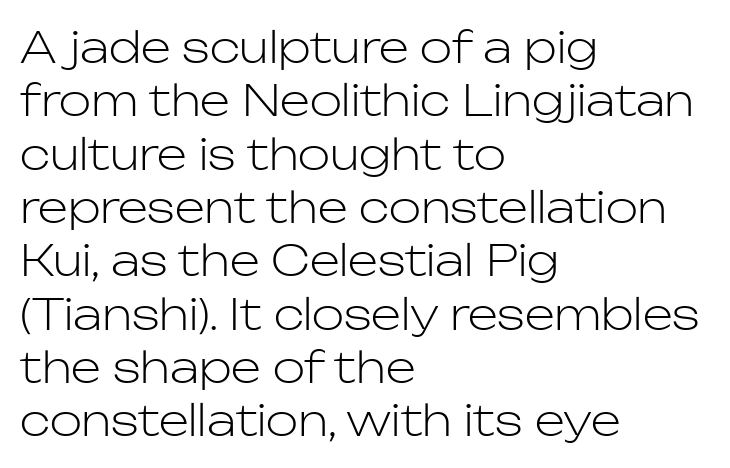
Q: Is the text bold? A: No.
Q: Is the text italic (slanted)? A: No, it is upright.
Q: Is the typeface a serif or a sans-serif typeface? A: Sans-serif.
Q: Is the text underlined? A: No.
Q: How is the paragraph aligned? A: Left-aligned.
Q: Is the spacing between letters normal or unusually wide? A: Normal.
Q: Width (condensed, normal, or wide)? A: Normal.
Q: Stroke contrast? A: Low.
Q: x-height? A: Medium.
Q: Monospaced? A: No.
